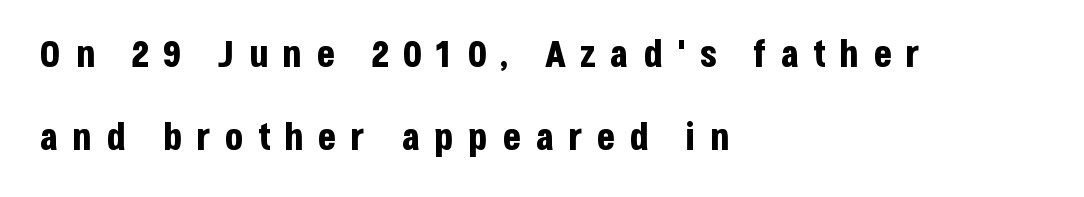
{"serif": "no", "italic": "no", "bold": "yes", "weight": "bold", "width": "condensed", "stroke_contrast": "low", "x_height": "large", "monospaced": "no", "underline": "no", "align": "left", "line_spacing": "loose", "line_spacing_ratio": 2.19, "letter_spacing": "wide", "letter_spacing_em": 0.37, "glyph_px": 38}
